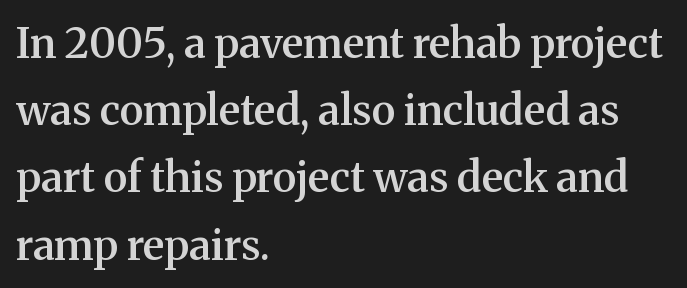
The image shows 42 px semibold serif type, upright; set left-aligned, normal line spacing (1.6x), normal letter spacing, not underlined; medium stroke contrast and a medium x-height.
